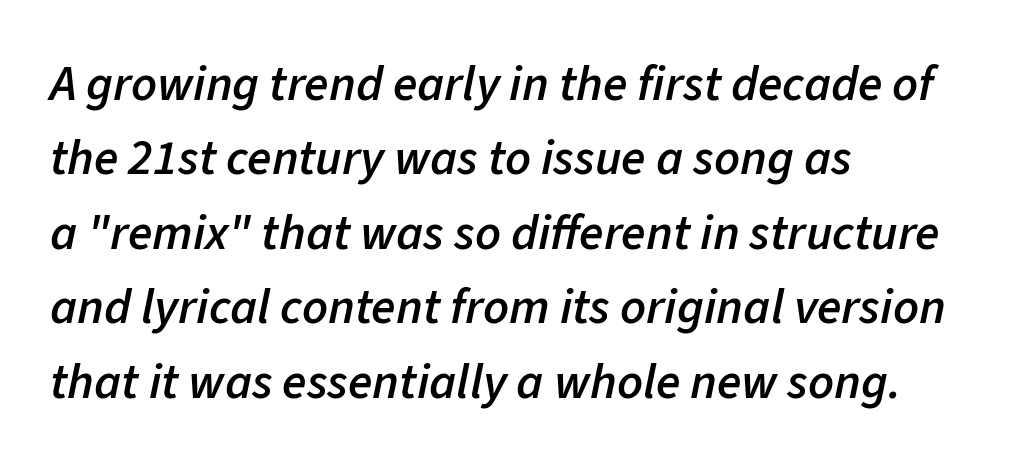
The area under the type is left untouched. Weight: semibold (demi). Nobody touched the tracking dial on this one. Honestly, the row spacing looks completely unremarkable. One-word summary of the alignment: left.
